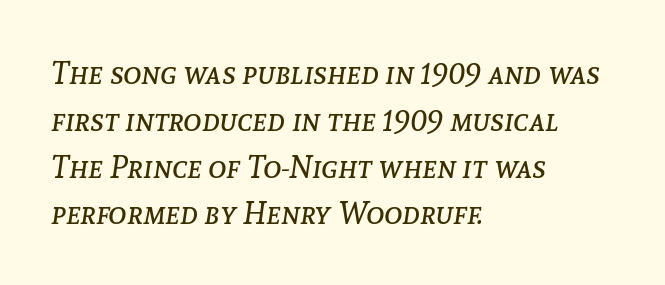
{"italic": "yes", "lean": "right", "slant_degrees": 8, "bold": "no", "weight": "regular", "width": "normal", "stroke_contrast": "low", "x_height": "medium", "monospaced": "no", "underline": "no", "align": "left", "line_spacing": "normal", "line_spacing_ratio": 1.51, "letter_spacing": "normal", "letter_spacing_em": 0.0, "glyph_px": 31}
